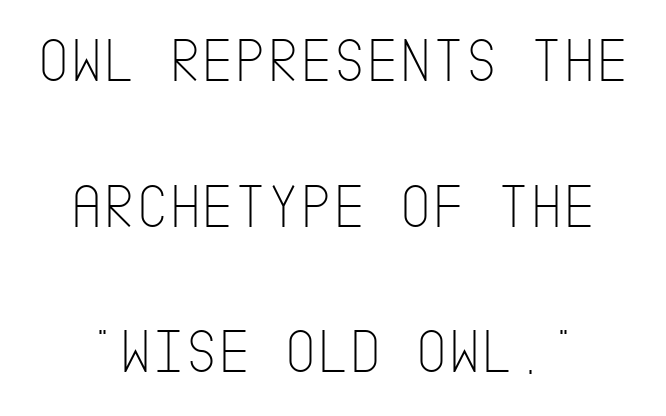
Q: Is the text bold? A: No.
Q: Is the text italic (slanted)? A: No, it is upright.
Q: Is the typeface a serif or a sans-serif typeface? A: Sans-serif.
Q: Is the text underlined? A: No.
Q: Is the spacing between letters normal or unusually wide? A: Normal.
Q: Is the spacing between lines tight, normal or loose? A: Loose.
Q: Width (condensed, normal, or wide)? A: Condensed.
Q: Stroke contrast? A: Low.
Q: x-height? A: Large.
